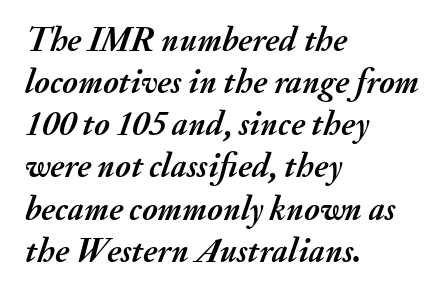
Q: Is the text bold? A: Yes.
Q: Is the text italic (slanted)? A: Yes, it leans right by about 20 degrees.
Q: Is the text underlined? A: No.
Q: How is the paragraph aligned? A: Left-aligned.
Q: Is the spacing between letters normal or unusually wide? A: Normal.
Q: Width (condensed, normal, or wide)? A: Normal.
Q: Stroke contrast? A: Medium.
Q: x-height? A: Small.
Q: Monospaced? A: No.
